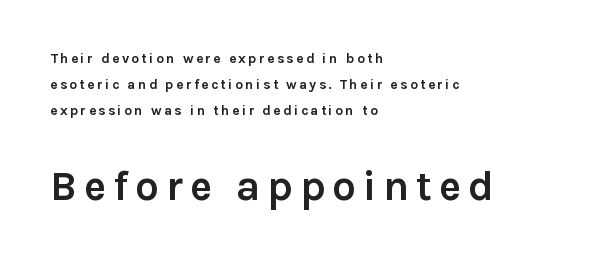
Q: Is the text bold? A: Yes.
Q: Is the text italic (slanted)? A: No, it is upright.
Q: Is the typeface a serif or a sans-serif typeface? A: Sans-serif.
Q: Is the text underlined? A: No.
Q: How is the paragraph aligned? A: Left-aligned.
Q: Which block of text is set in a larger size, the first (top) or the second (bottom)? A: The second (bottom) one.
Q: Width (condensed, normal, or wide)? A: Normal.
Q: Stroke contrast? A: Low.
Q: x-height? A: Medium.
Q: Monospaced? A: No.
